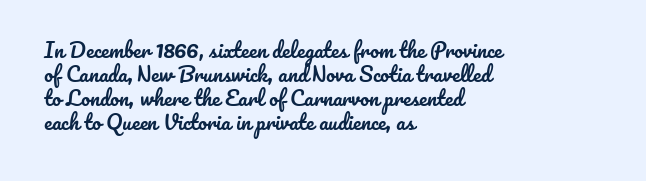
The lines are quadded left. Unmarked baselines from the first word to the last. Characters follow at the spacing the type designer built in.
